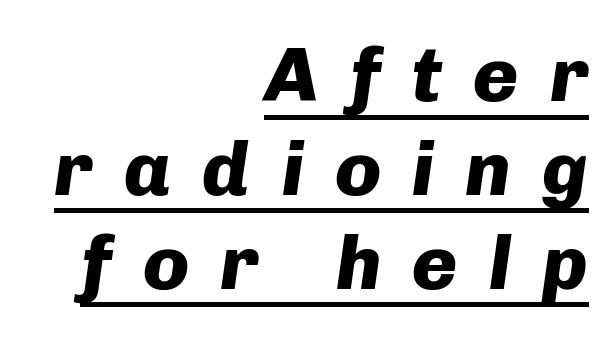
The image shows 77 px heavy type, italic (leaning right); set right-aligned, line spacing 1.22x, unusually wide letter spacing (+0.4 em), underlined; low stroke contrast and a medium x-height.
